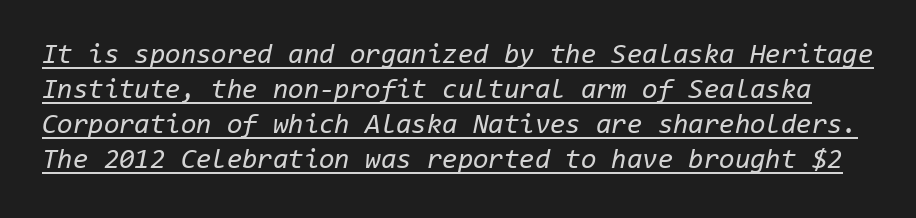
The image shows 28 px regular-weight type, italic (leaning right), monospaced; set normal line spacing (1.25x), normal letter spacing, underlined; low stroke contrast and a medium x-height.
